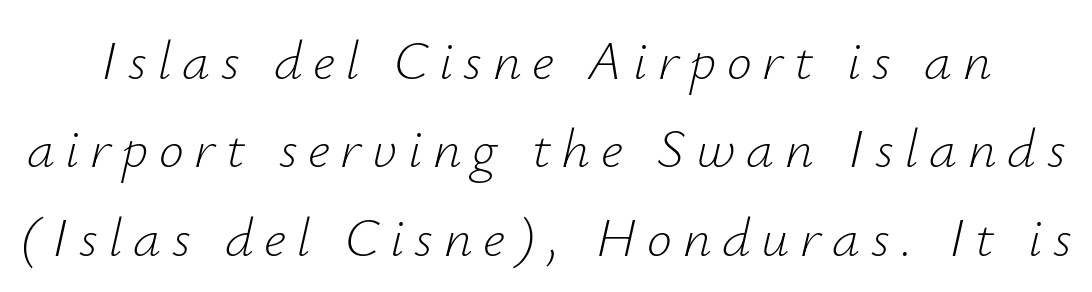
Q: Is the text bold? A: No.
Q: Is the text italic (slanted)? A: Yes, it leans right by about 12 degrees.
Q: Is the text underlined? A: No.
Q: Is the spacing between lines tight, normal or loose? A: Normal.
Q: Width (condensed, normal, or wide)? A: Normal.
Q: Stroke contrast? A: Low.
Q: x-height? A: Small.
Q: Monospaced? A: No.
